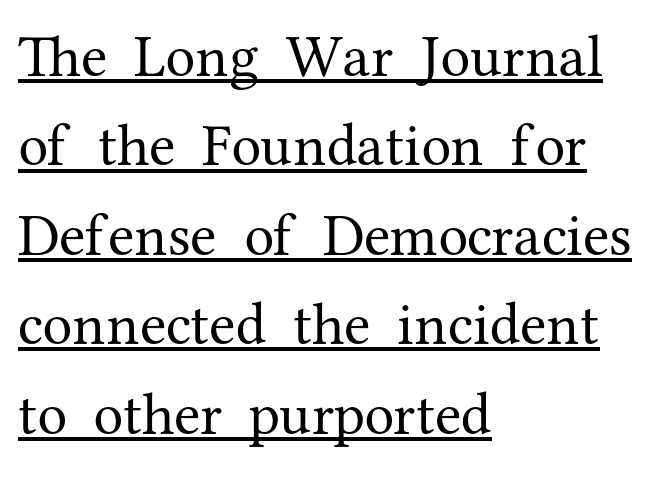
{"serif": "yes", "italic": "no", "bold": "no", "weight": "regular", "width": "normal", "stroke_contrast": "medium", "x_height": "medium", "monospaced": "no", "underline": "yes", "align": "left", "line_spacing": "normal", "line_spacing_ratio": 1.49, "letter_spacing": "normal", "letter_spacing_em": 0.0, "glyph_px": 60}
